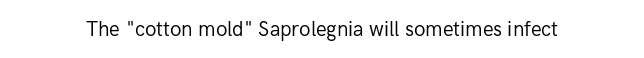
The image shows 20 px text type, upright; set normal letter spacing, not underlined.
